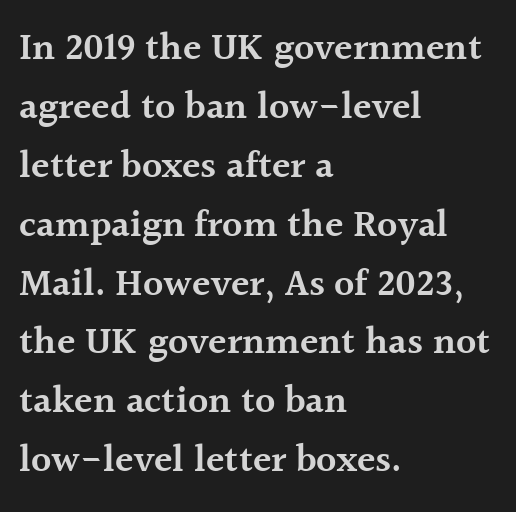
When letters stand straight like this, we call the style roman or upright. Leftover space on each line is placed entirely after the last word. The space directly below the letters is spotless. Proportional: the letters do not fall into vertical columns. The font family rendered here belongs to the serif group.
